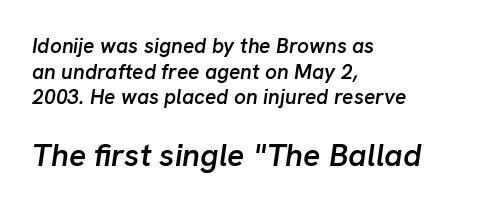
The image shows 32 px semibold type, italic (leaning right); set left-aligned, line spacing 1.22x, normal letter spacing, not underlined; the second (bottom) block is 1.52x larger; low stroke contrast and a medium x-height.
